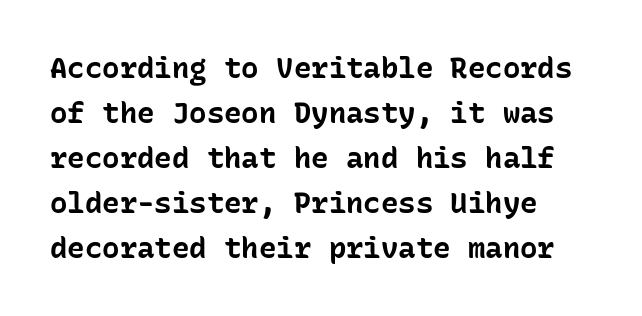
{"serif": "no", "italic": "no", "bold": "yes", "weight": "bold", "width": "normal", "stroke_contrast": "low", "x_height": "medium", "monospaced": "yes", "underline": "no", "align": "left", "line_spacing": "normal", "line_spacing_ratio": 1.55, "letter_spacing": "normal", "letter_spacing_em": 0.0, "glyph_px": 29}
